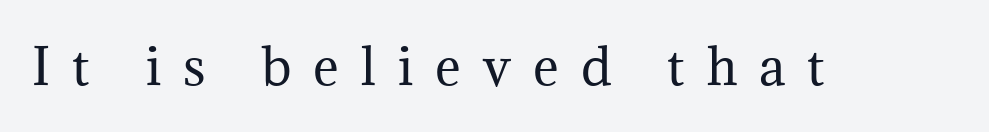
Do the characters align in a grid? No, the font is proportional. Descender tails drop into unmarked territory. Inter-character spacing is expanded well beyond the font's built-in metrics. This is roman type, the default non-slanted kind. You can tell from the footed stems that serif type was used. The characters are drawn with everyday or finer stroke widths.
